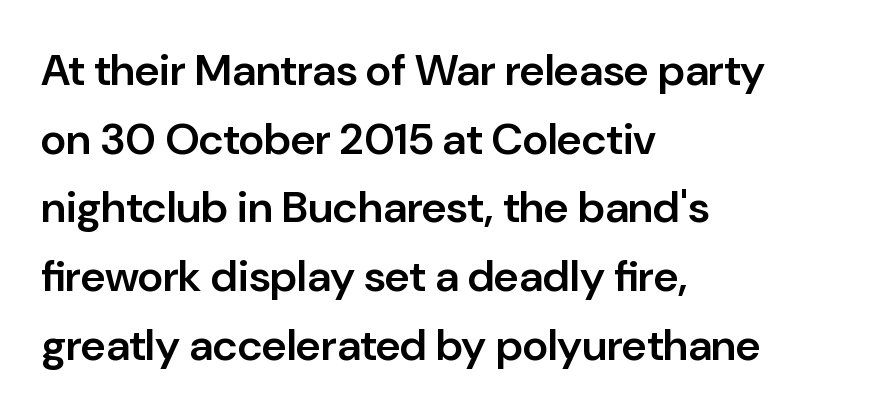
The image shows 44 px semibold sans-serif type, upright; set left-aligned, normal line spacing (1.56x), normal letter spacing, not underlined; low stroke contrast and a medium x-height.
